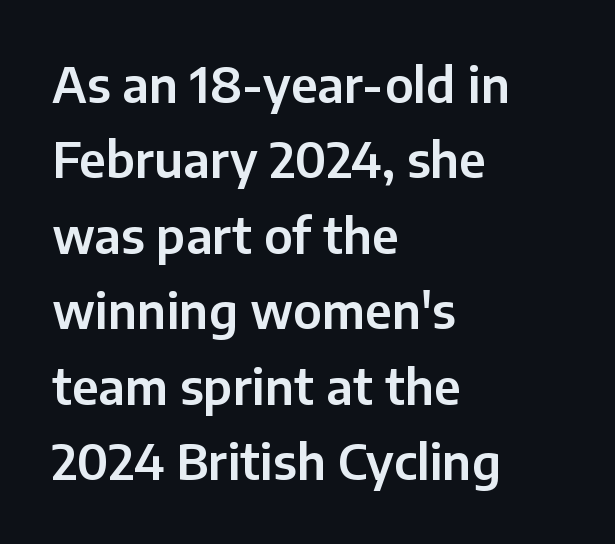
There is no visible air inserted between adjacent glyphs. The characters display no serif detailing; their extremities are plain. Decoration check: the copy has no underline. The line-height multiplier appears to be the usual default.
